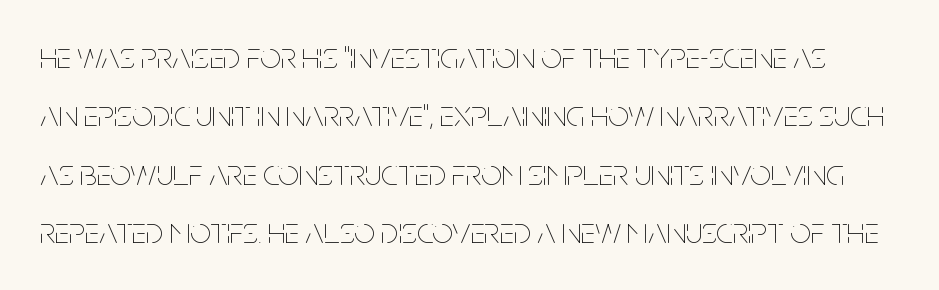
The image shows 37 px thin, condensed type, upright; set normal line spacing (1.58x), normal letter spacing, not underlined; low stroke contrast and a large x-height.
